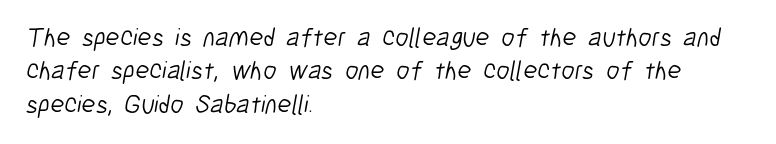
Q: Is the text bold? A: No.
Q: Is the text underlined? A: No.
Q: How is the paragraph aligned? A: Left-aligned.
Q: Is the spacing between letters normal or unusually wide? A: Normal.
Q: Is the spacing between lines tight, normal or loose? A: Normal.
